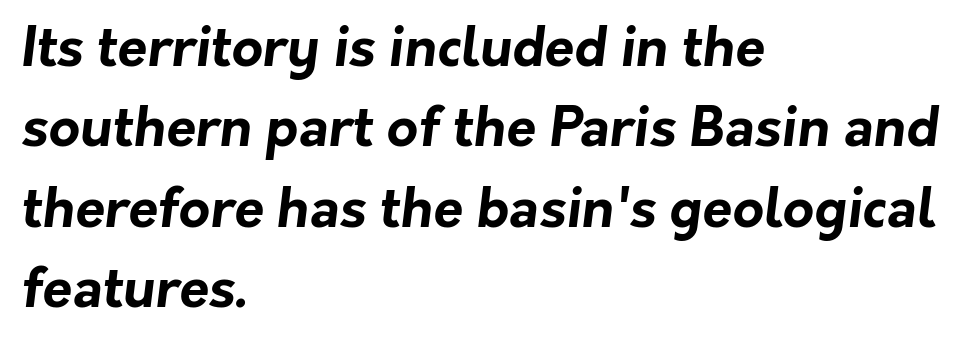
Line starts are locked; line ends wander. Does the weight exceed regular? Yes, all the way to bold. Beneath every word, the page is bare. Baseline-to-baseline distance is the conventional proportion of letter height.
